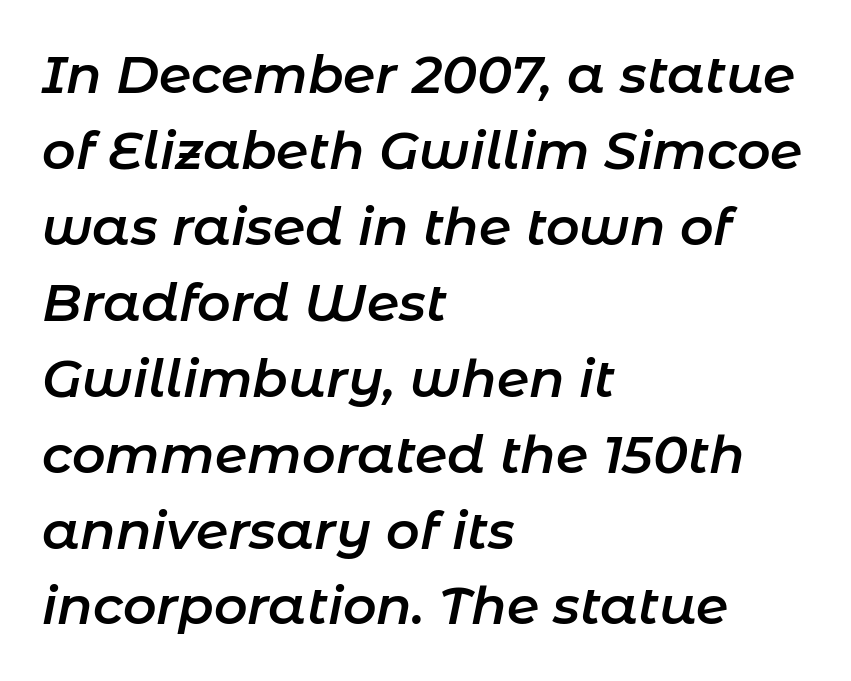
Q: Is the text bold? A: Semi-bold.
Q: Is the text italic (slanted)? A: Yes, it leans right by about 11 degrees.
Q: Is the text underlined? A: No.
Q: How is the paragraph aligned? A: Left-aligned.
Q: Is the spacing between letters normal or unusually wide? A: Normal.
Q: Is the spacing between lines tight, normal or loose? A: Normal.
Q: Width (condensed, normal, or wide)? A: Normal.
Q: Stroke contrast? A: Low.
Q: x-height? A: Medium.
Q: Monospaced? A: No.
